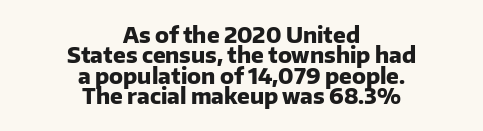
Quick note: not italic, upright. The rag falls on both sides of this text block equally. Honestly, there is no underline to notice here at all. You could call the tracking neutral — neither tight nor loose. This block would grow much taller if given ordinary leading; it's compressed now. Strong, thick strokes mark this as bold type.
